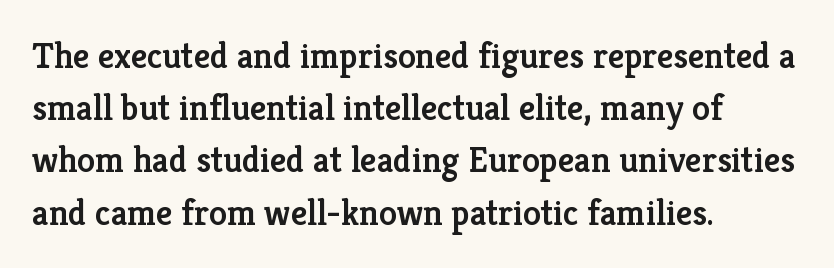
The image shows 36 px semibold serif type, upright; set left-aligned, normal line spacing (1.45x), normal letter spacing, not underlined; low stroke contrast and a medium x-height.
